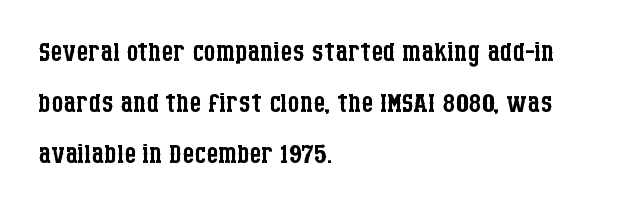
The image shows 38 px regular-weight, condensed serif type, upright; set left-aligned, normal line spacing (1.34x), normal letter spacing, not underlined; low stroke contrast and a large x-height.
